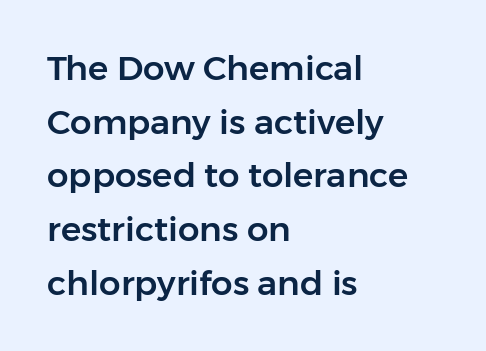
The image shows 34 px sans-serif type, upright; set left-aligned, normal line spacing (1.58x), normal letter spacing, not underlined; low stroke contrast and a medium x-height.
